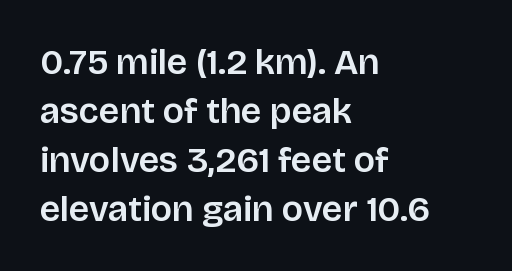
The image shows 36 px sans-serif type, upright; set left-aligned, normal line spacing (1.36x), normal letter spacing, not underlined; low stroke contrast and a large x-height.
